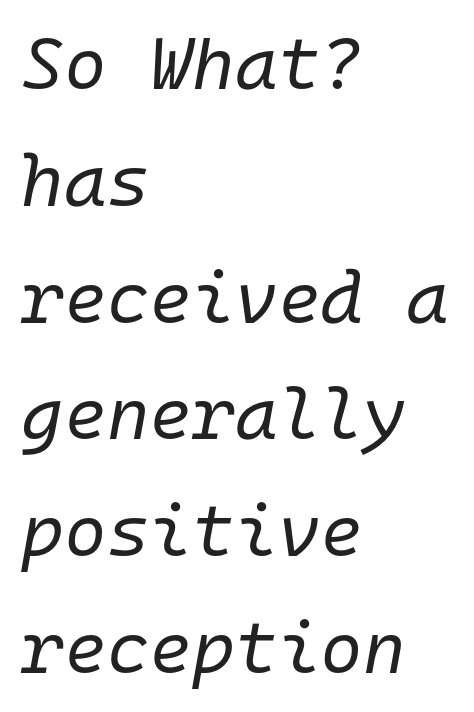
The image shows 73 px regular-weight type, italic (leaning right), monospaced; set left-aligned, normal line spacing (1.6x), normal letter spacing, not underlined; low stroke contrast and a medium x-height.
